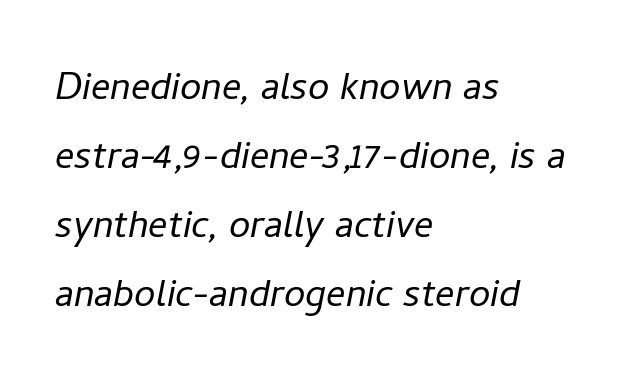
Q: Is the text bold? A: No.
Q: Is the text italic (slanted)? A: Yes, it leans right by about 11 degrees.
Q: Is the text underlined? A: No.
Q: How is the paragraph aligned? A: Left-aligned.
Q: Is the spacing between letters normal or unusually wide? A: Normal.
Q: Is the spacing between lines tight, normal or loose? A: Normal.
Q: Width (condensed, normal, or wide)? A: Normal.
Q: Stroke contrast? A: Low.
Q: x-height? A: Medium.
Q: Monospaced? A: No.
